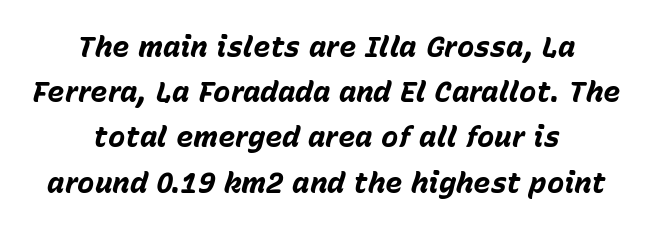
Q: Is the text bold? A: Yes.
Q: Is the text italic (slanted)? A: Yes, it leans right by about 15 degrees.
Q: Is the text underlined? A: No.
Q: How is the paragraph aligned? A: Centered.
Q: Is the spacing between letters normal or unusually wide? A: Normal.
Q: Is the spacing between lines tight, normal or loose? A: Normal.
Q: Width (condensed, normal, or wide)? A: Normal.
Q: Stroke contrast? A: Low.
Q: x-height? A: Medium.
Q: Monospaced? A: No.
